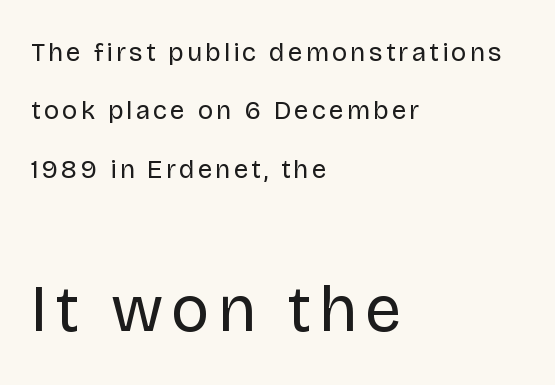
Q: Is the text bold? A: No.
Q: Is the text italic (slanted)? A: No, it is upright.
Q: Is the typeface a serif or a sans-serif typeface? A: Sans-serif.
Q: Is the text underlined? A: No.
Q: How is the paragraph aligned? A: Left-aligned.
Q: Is the spacing between lines tight, normal or loose? A: Loose.
Q: Which block of text is set in a larger size, the first (top) or the second (bottom)? A: The second (bottom) one.
Q: Width (condensed, normal, or wide)? A: Normal.
Q: Stroke contrast? A: Low.
Q: x-height? A: Large.
Q: Monospaced? A: No.
